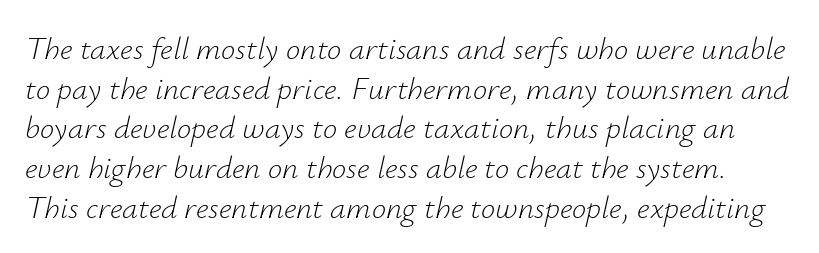
It's the slanting kind of type. Think of a printed novel: that variable character pitch is what you see here. Compared with typical body copy, the letter spacing here is the same. Descender tails drop into unmarked territory.
